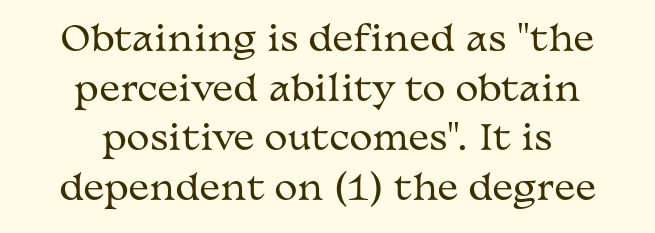
{"serif": "yes", "italic": "no", "bold": "no", "weight": "regular", "width": "wide", "stroke_contrast": "medium", "x_height": "medium", "monospaced": "no", "underline": "no", "align": "center", "line_spacing": "normal", "line_spacing_ratio": 1.42, "letter_spacing": "normal", "letter_spacing_em": 0.0, "glyph_px": 35}
